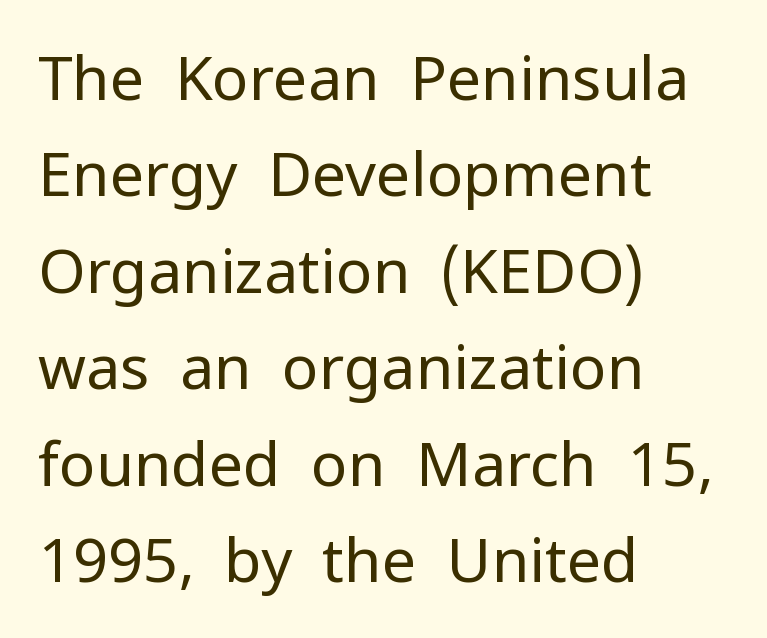
The image shows 61 px regular-weight sans-serif type, upright; set left-aligned, normal line spacing (1.58x), normal letter spacing, not underlined; low stroke contrast and a medium x-height.
